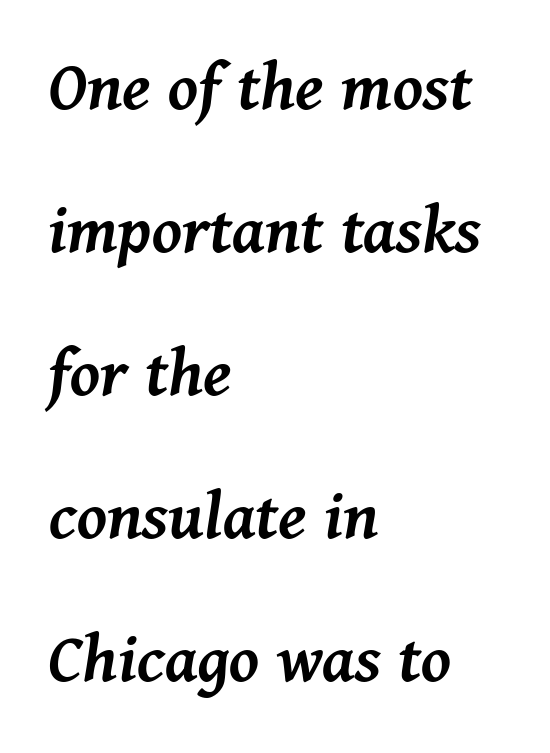
Alignment: flush left. Does extra space separate the letters? No, they use regular spacing. Set as a demibold, roughly 600 on the weight scale. Designer's note — italics engaged.
